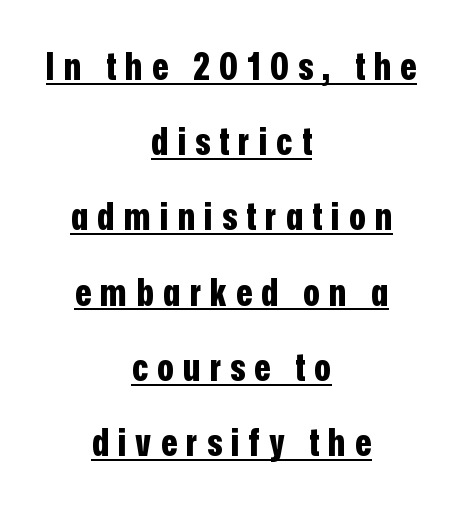
The image shows 38 px bold, condensed sans-serif type, upright; set centered, loose line spacing (1.98x), unusually wide letter spacing (+0.24 em), underlined; low stroke contrast and a medium x-height.
